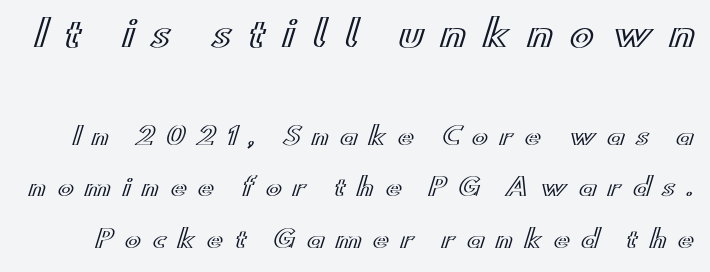
{"width": "wide", "x_height": "small", "monospaced": "no", "underline": "no", "line_spacing": "loose", "line_spacing_ratio": 2.16, "letter_spacing": "wide", "letter_spacing_em": 0.48, "larger_block": "first", "size_ratio": 1.5, "glyph_px": 36}
